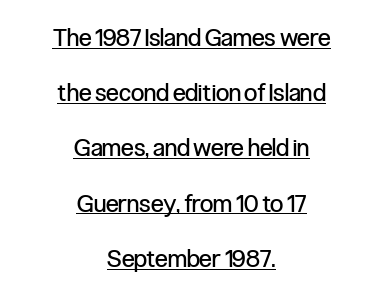
The image shows 24 px text type, upright; set centered, loose line spacing (2.3x), normal letter spacing, underlined.
